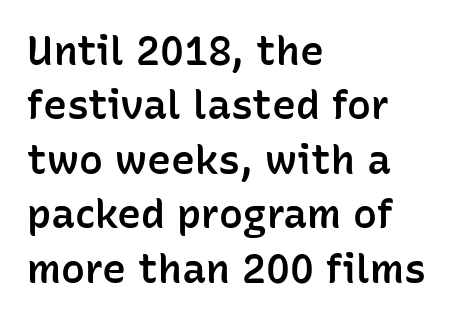
A typesetter would call this proportional, since set widths differ per character. The face used here is rendered with its standard letterfit. The typesetting leans somewhat heavy: a semibold. Rendered with straight, roman letterforms. In CSS terms this would be text-align: left. Descenders hang freely into open space.
